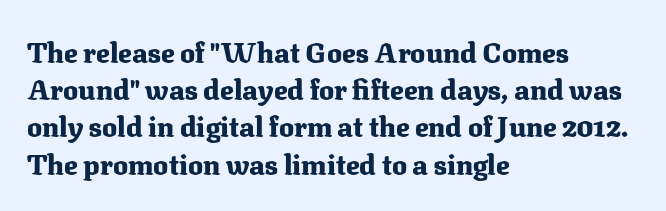
The image shows 28 px heavy serif type, upright; set left-aligned, normal line spacing (1.33x), normal letter spacing, not underlined; medium stroke contrast and a medium x-height.
